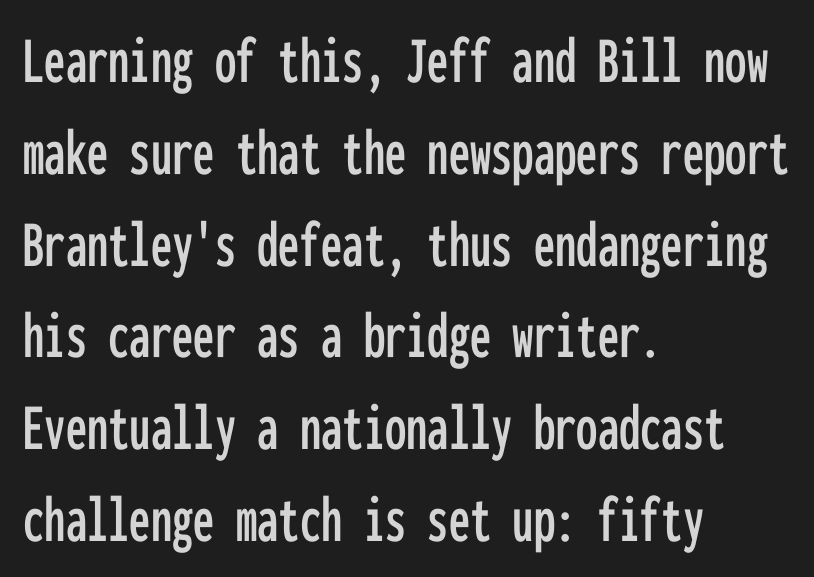
Every character here occupies the same horizontal width, giving the sample a typewriter-like rhythm. You could call the tracking neutral — neither tight nor loose. These lines are set flush left with a ragged right edge. Anything drawn beneath the words? Only blank space.
